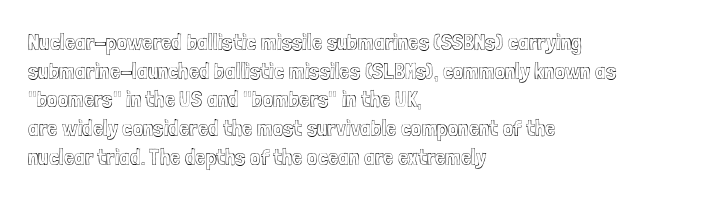
Quick note: not italic, upright. The letters sit at their default tracking, neither squeezed nor spread. The space between consecutive lines is moderate. This sample is left-justified, so line endings fall wherever the words run out. The string is rendered with underlining switched off.
